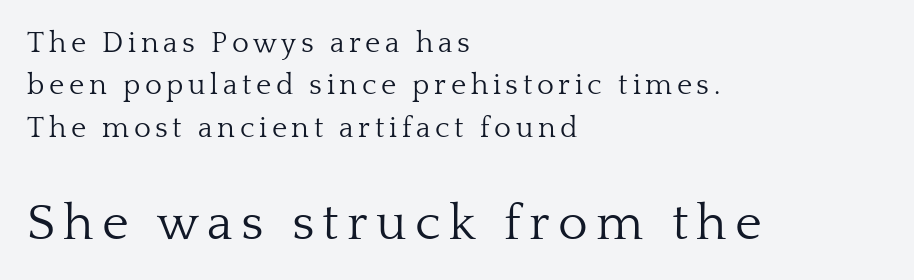
Q: Is the text bold? A: No.
Q: Is the text italic (slanted)? A: No, it is upright.
Q: Is the typeface a serif or a sans-serif typeface? A: Serif.
Q: Is the text underlined? A: No.
Q: How is the paragraph aligned? A: Left-aligned.
Q: Is the spacing between lines tight, normal or loose? A: Normal.
Q: Which block of text is set in a larger size, the first (top) or the second (bottom)? A: The second (bottom) one.
Q: Width (condensed, normal, or wide)? A: Normal.
Q: Stroke contrast? A: Low.
Q: x-height? A: Medium.
Q: Monospaced? A: No.
